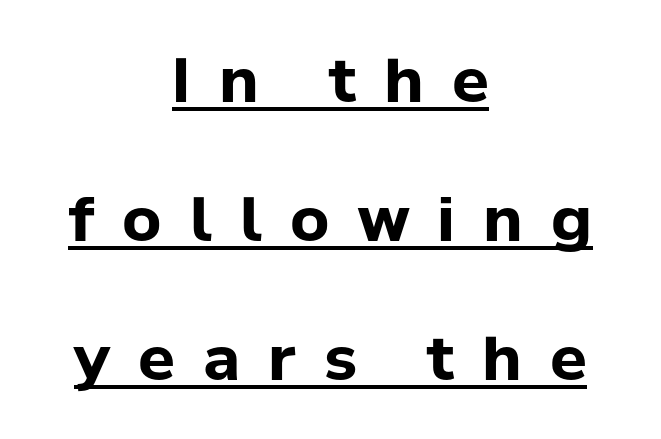
The image shows 61 px bold sans-serif type, upright; set centered, loose line spacing (2.28x), unusually wide letter spacing (+0.46 em), underlined; low stroke contrast and a medium x-height.
